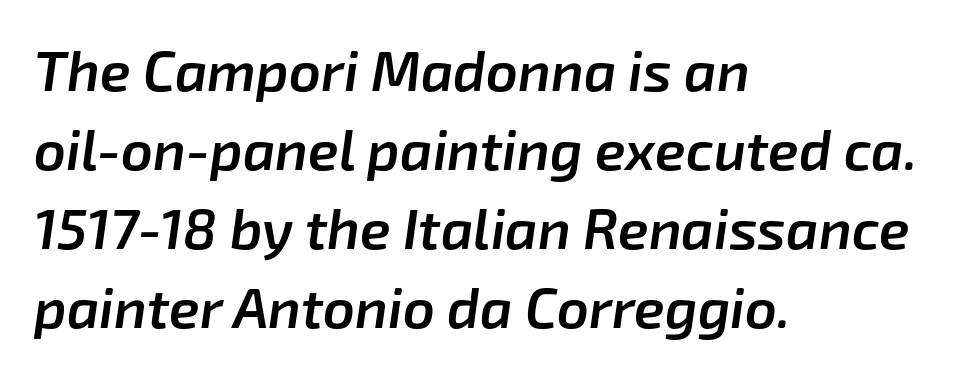
Q: Is the text bold? A: Semi-bold.
Q: Is the text italic (slanted)? A: Yes, it leans right by about 8 degrees.
Q: Is the text underlined? A: No.
Q: How is the paragraph aligned? A: Left-aligned.
Q: Is the spacing between letters normal or unusually wide? A: Normal.
Q: Is the spacing between lines tight, normal or loose? A: Normal.
Q: Width (condensed, normal, or wide)? A: Normal.
Q: Stroke contrast? A: Low.
Q: x-height? A: Medium.
Q: Monospaced? A: No.
